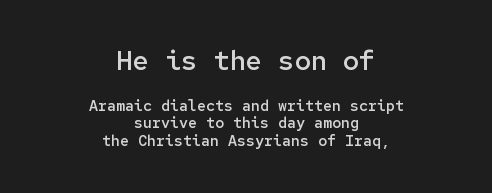
Q: Is the text bold? A: Semi-bold.
Q: Is the text italic (slanted)? A: No, it is upright.
Q: Is the text underlined? A: No.
Q: How is the paragraph aligned? A: Centered.
Q: Is the spacing between letters normal or unusually wide? A: Normal.
Q: Which block of text is set in a larger size, the first (top) or the second (bottom)? A: The first (top) one.
